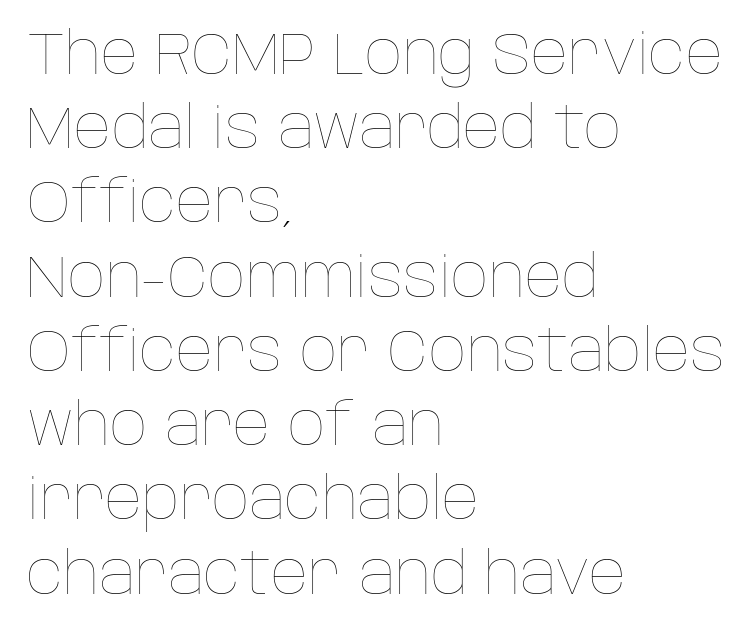
Vertically, the passage feels balanced, rows spaced as you'd expect. If you drew a ruler down the left edge, every line would touch it. Stroke mass is kept to a normal reading level or below. You could call the tracking neutral — neither tight nor loose.
